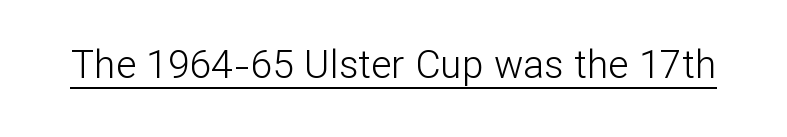
{"serif": "no", "italic": "no", "bold": "no", "weight": "light", "width": "normal", "stroke_contrast": "low", "x_height": "medium", "monospaced": "no", "underline": "yes", "letter_spacing": "normal", "letter_spacing_em": 0.0, "glyph_px": 39}
